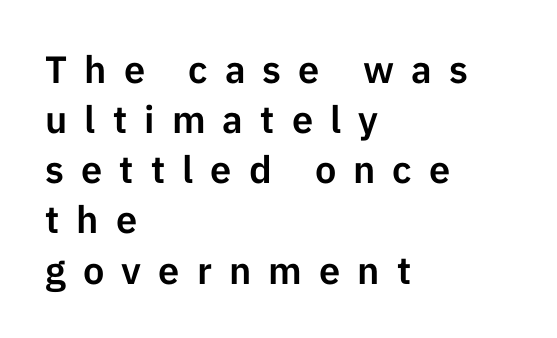
Compared with a centered layout, this one pins lines to the left instead. Does the lettering tilt? It doesn't — this is upright. The letters are spread apart with noticeably loose tracking. The gap between lines stays unmarked. The letters advance in unequal steps, a hallmark of proportional type.
